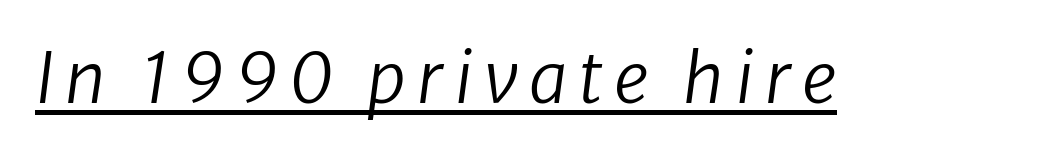
Q: Is the text bold? A: No.
Q: Is the typeface a serif or a sans-serif typeface? A: Sans-serif.
Q: Is the text underlined? A: Yes.
Q: Width (condensed, normal, or wide)? A: Normal.
Q: Stroke contrast? A: Low.
Q: x-height? A: Medium.
Q: Monospaced? A: No.
